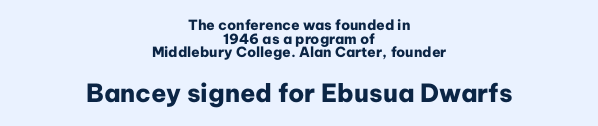
Chunky letters — that's bold for sure. The space directly below the letters is spotless. The face used here appears at its bigger size in the lower chunk. Spacing between characters is what you'd get straight out of the box. This block would grow much taller if given ordinary leading; it's compressed now.
